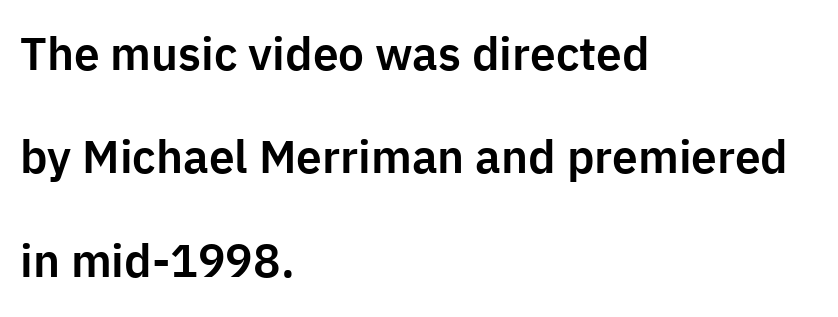
Q: Is the text italic (slanted)? A: No, it is upright.
Q: Is the typeface a serif or a sans-serif typeface? A: Sans-serif.
Q: Is the text underlined? A: No.
Q: How is the paragraph aligned? A: Left-aligned.
Q: Is the spacing between letters normal or unusually wide? A: Normal.
Q: Is the spacing between lines tight, normal or loose? A: Loose.
Q: Width (condensed, normal, or wide)? A: Normal.
Q: Stroke contrast? A: Low.
Q: x-height? A: Medium.
Q: Monospaced? A: No.
